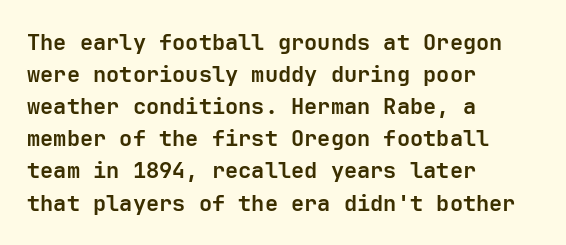
Q: Is the text bold? A: Yes.
Q: Is the text italic (slanted)? A: No, it is upright.
Q: Is the text underlined? A: No.
Q: How is the paragraph aligned? A: Left-aligned.
Q: Is the spacing between letters normal or unusually wide? A: Normal.
Q: Is the spacing between lines tight, normal or loose? A: Normal.
